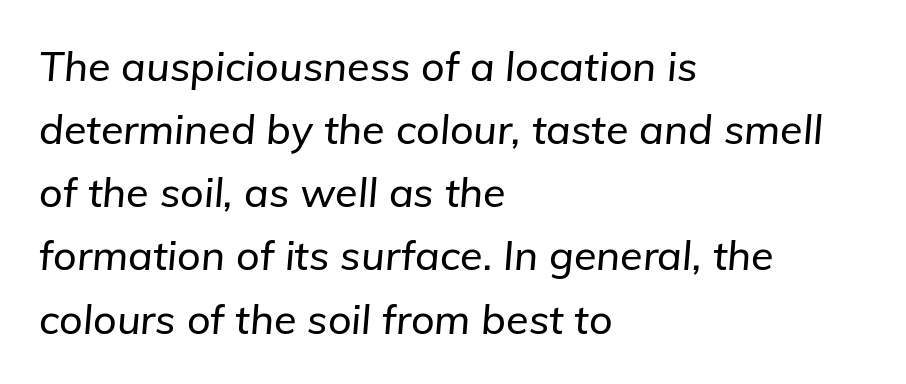
Q: Is the text italic (slanted)? A: Yes, it leans right by about 5 degrees.
Q: Is the text underlined? A: No.
Q: How is the paragraph aligned? A: Left-aligned.
Q: Is the spacing between letters normal or unusually wide? A: Normal.
Q: Is the spacing between lines tight, normal or loose? A: Normal.
Q: Width (condensed, normal, or wide)? A: Normal.
Q: Stroke contrast? A: Low.
Q: x-height? A: Medium.
Q: Monospaced? A: No.
